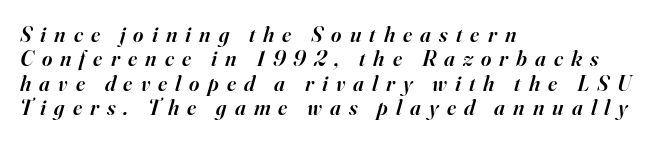
You can tell it's italic because the verticals aren't actually vertical. All the whitespace from short lines collects on the right. Any mark beneath the type? The region is blank. Line spacing here is tight. Students, note that the glyphs here are deliberately spaced far apart.
